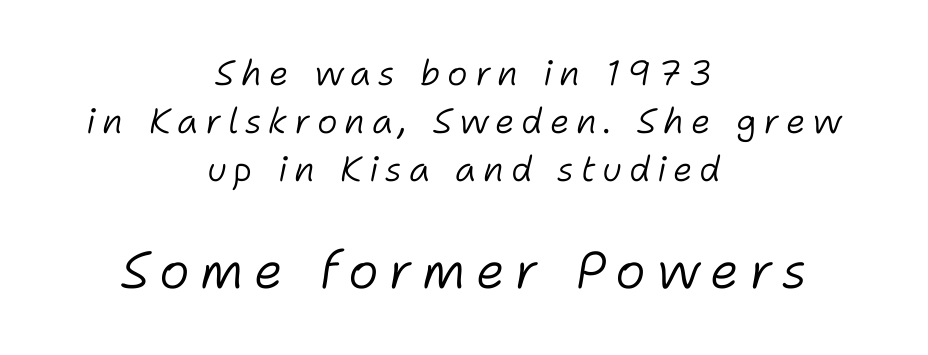
Q: Is the text bold? A: No.
Q: Is the text italic (slanted)? A: Yes, it leans right by about 11 degrees.
Q: Is the text underlined? A: No.
Q: How is the paragraph aligned? A: Centered.
Q: Is the spacing between lines tight, normal or loose? A: Normal.
Q: Which block of text is set in a larger size, the first (top) or the second (bottom)? A: The second (bottom) one.
Q: Width (condensed, normal, or wide)? A: Normal.
Q: Stroke contrast? A: Low.
Q: x-height? A: Medium.
Q: Monospaced? A: No.
